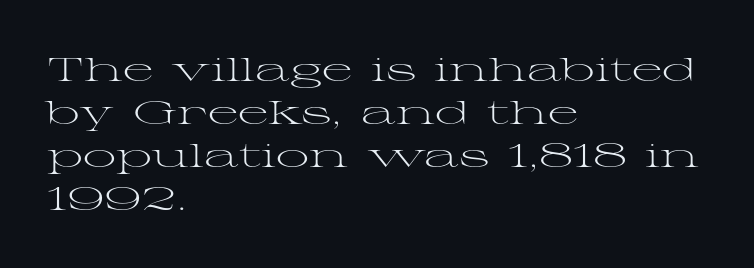
The zone under the glyphs is completely vacant. Nobody touched the tracking dial on this one. The rendering anchors every line to the left-hand side. Is the stroke heavy? The answer is a plain regular-or-lighter. The type sits square on the baseline with zero lean.
